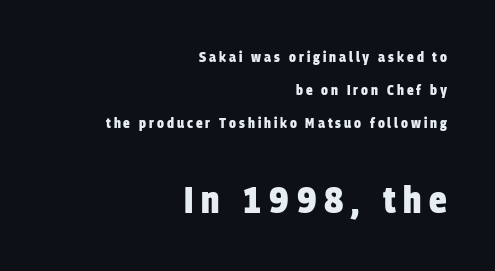
The image shows 37 px heavy, condensed sans-serif type; set right-aligned, loose line spacing (2.37x), unusually wide letter spacing (+0.21 em), not underlined; the second (bottom) block is 2.64x larger; low stroke contrast and a large x-height.
